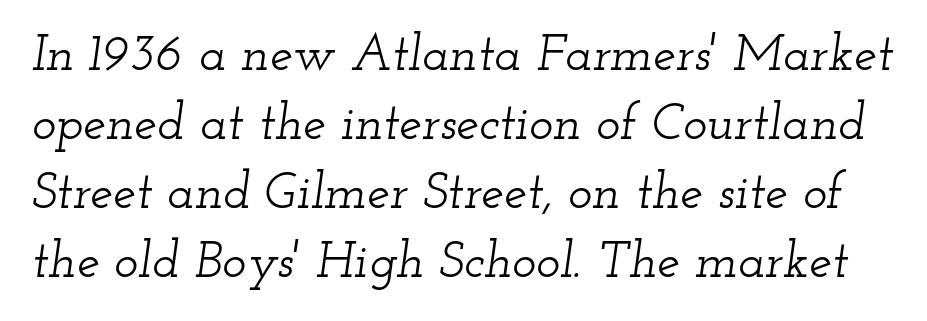
{"serif": "yes", "italic": "yes", "lean": "right", "slant_degrees": 12, "width": "wide", "stroke_contrast": "low", "x_height": "small", "monospaced": "no", "underline": "no", "line_spacing": "normal", "line_spacing_ratio": 1.35, "letter_spacing": "normal", "letter_spacing_em": 0.0, "glyph_px": 51}
